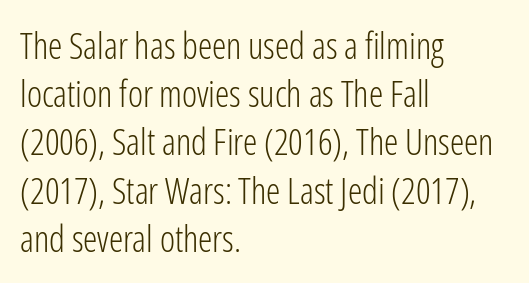
The image shows 36 px light, condensed sans-serif type, upright; set left-aligned, normal line spacing (1.34x), normal letter spacing, not underlined; low stroke contrast and a medium x-height.
